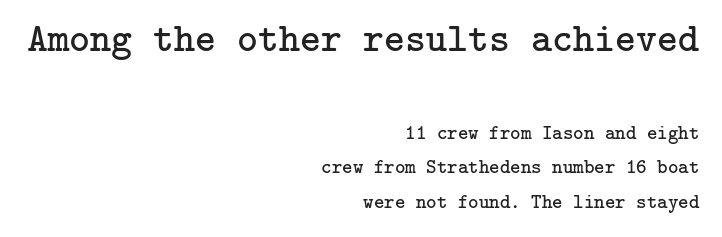
{"serif": "yes", "italic": "no", "bold": "no", "weight": "regular", "width": "normal", "stroke_contrast": "low", "x_height": "medium", "underline": "no", "align": "right", "line_spacing_ratio": 1.74, "letter_spacing": "normal", "letter_spacing_em": 0.0, "larger_block": "first", "size_ratio": 2.0, "glyph_px": 40}
